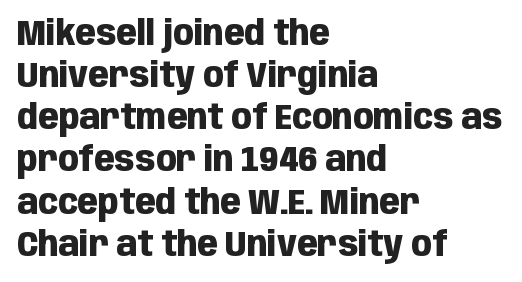
Q: Is the text bold? A: Yes.
Q: Is the text italic (slanted)? A: No, it is upright.
Q: Is the typeface a serif or a sans-serif typeface? A: Sans-serif.
Q: Is the text underlined? A: No.
Q: How is the paragraph aligned? A: Left-aligned.
Q: Is the spacing between letters normal or unusually wide? A: Normal.
Q: Width (condensed, normal, or wide)? A: Condensed.
Q: Stroke contrast? A: Low.
Q: x-height? A: Large.
Q: Monospaced? A: No.
